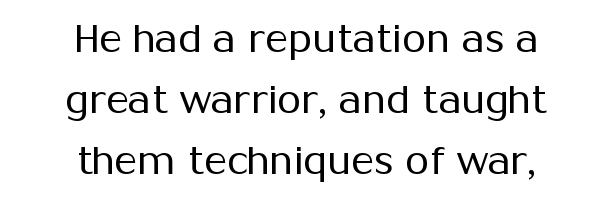
{"serif": "no", "italic": "no", "bold": "no", "weight": "regular", "width": "normal", "stroke_contrast": "medium", "x_height": "medium", "monospaced": "no", "underline": "no", "align": "center", "line_spacing": "normal", "line_spacing_ratio": 1.56, "letter_spacing": "normal", "letter_spacing_em": 0.0, "glyph_px": 39}
